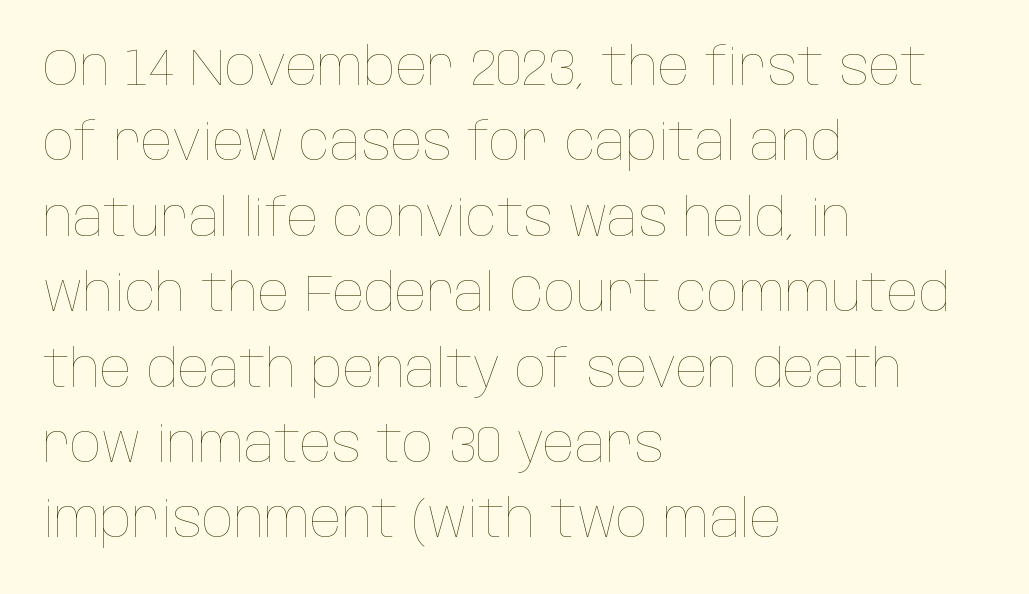
{"italic": "no", "bold": "no", "weight": "thin", "width": "condensed", "stroke_contrast": "low", "x_height": "large", "monospaced": "no", "underline": "no", "align": "left", "line_spacing": "normal", "line_spacing_ratio": 1.45, "letter_spacing": "normal", "letter_spacing_em": 0.0, "glyph_px": 52}
